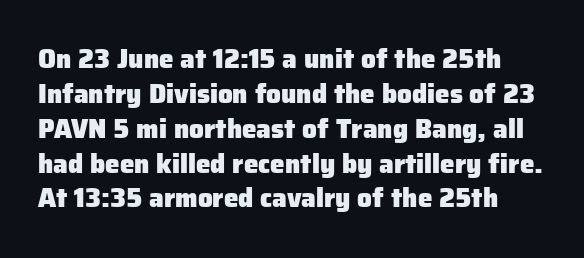
Q: Is the text bold? A: Yes.
Q: Is the text italic (slanted)? A: No, it is upright.
Q: Is the text underlined? A: No.
Q: Is the spacing between letters normal or unusually wide? A: Normal.
Q: Is the spacing between lines tight, normal or loose? A: Normal.
